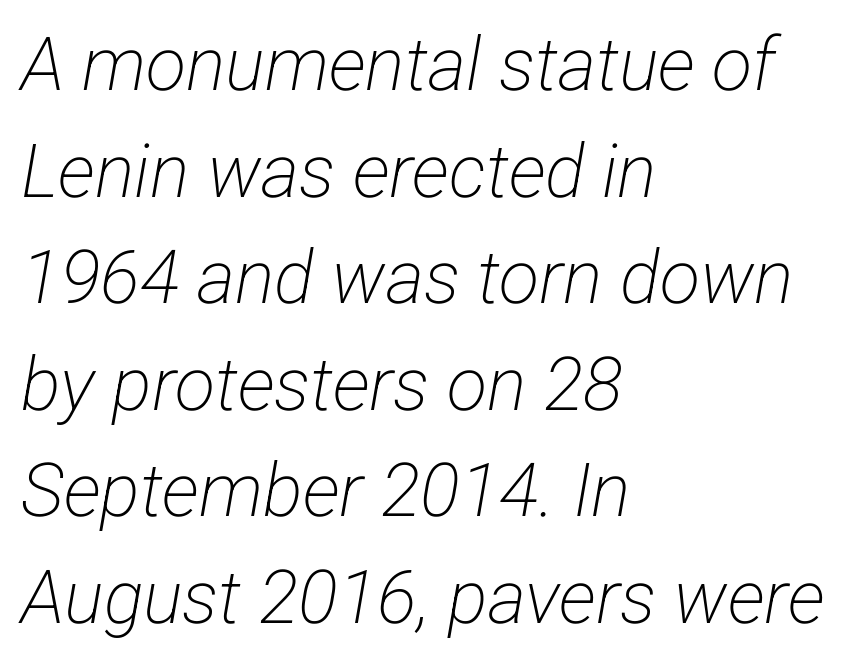
{"serif": "no", "bold": "no", "weight": "light", "width": "condensed", "stroke_contrast": "low", "x_height": "medium", "monospaced": "no", "underline": "no", "align": "left", "line_spacing": "normal", "line_spacing_ratio": 1.44, "letter_spacing": "normal", "letter_spacing_em": 0.0, "glyph_px": 74}
